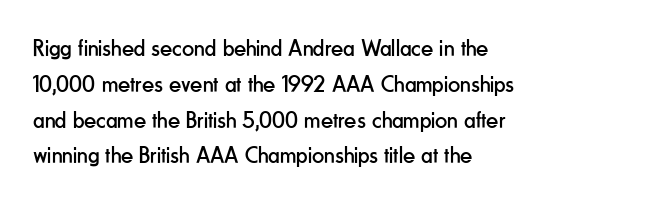
{"italic": "no", "bold": "no", "underline": "no", "align": "left", "line_spacing": "normal", "line_spacing_ratio": 1.49, "letter_spacing": "normal", "letter_spacing_em": 0.0, "glyph_px": 24}
